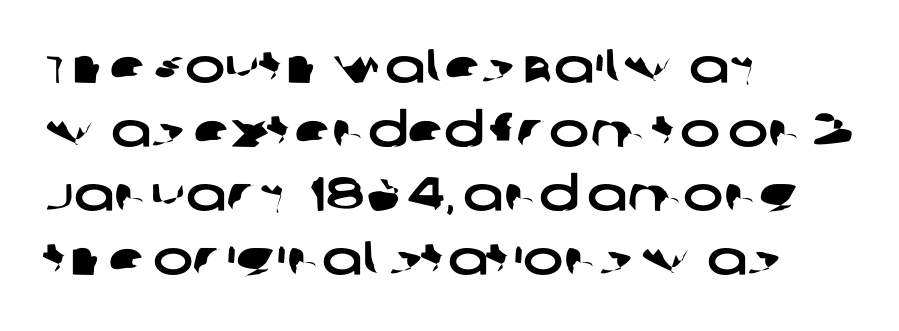
The image shows 48 px wide sans-serif type; set left-aligned, normal line spacing (1.33x), normal letter spacing, not underlined; low stroke contrast and a large x-height.
